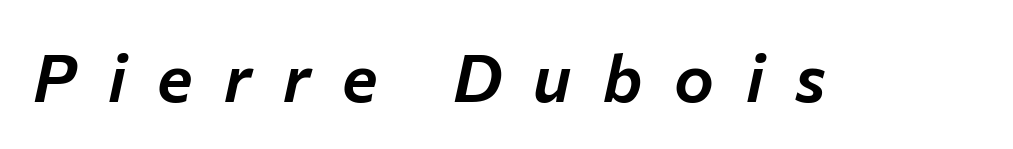
The image shows 67 px text type, italic (leaning right); set unusually wide letter spacing (+0.47 em), not underlined; low stroke contrast and a medium x-height.
